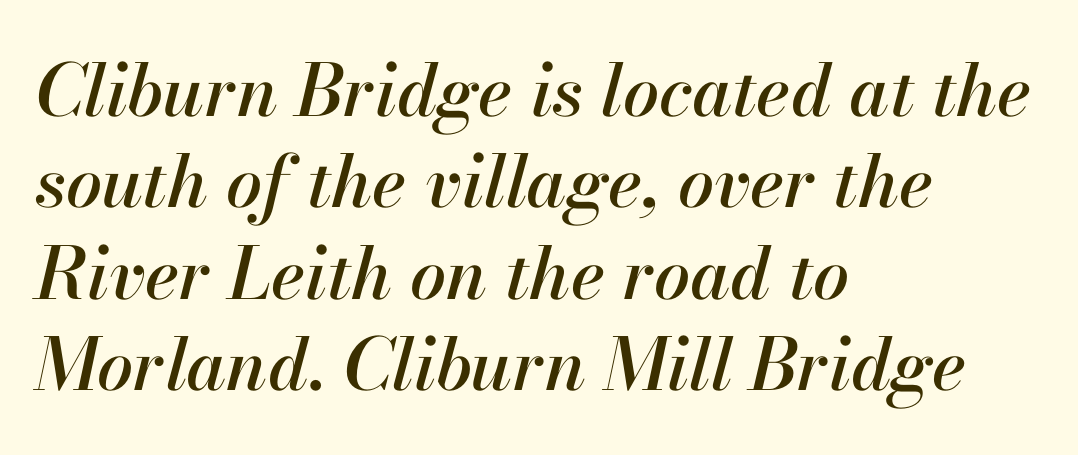
The image shows 72 px text type, italic (leaning right); set left-aligned, normal line spacing (1.27x), normal letter spacing, not underlined; high stroke contrast and a small x-height.
